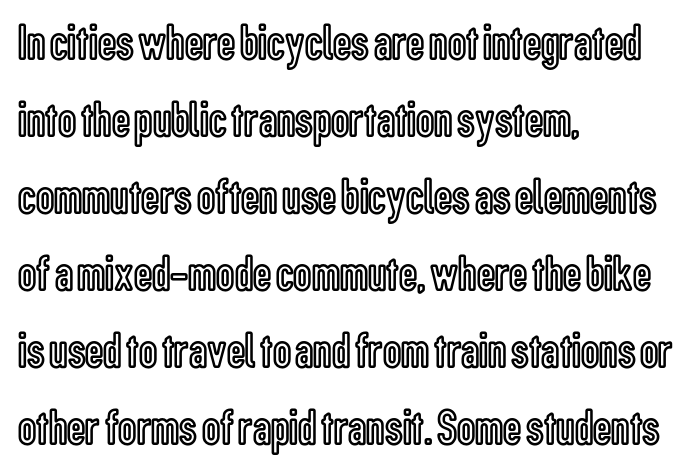
{"italic": "no", "width": "condensed", "x_height": "medium", "monospaced": "no", "underline": "no", "align": "left", "line_spacing": "normal", "line_spacing_ratio": 1.51, "letter_spacing": "normal", "letter_spacing_em": 0.0, "glyph_px": 51}
